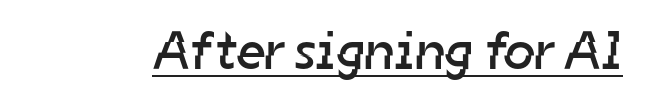
The image shows 54 px regular-weight sans-serif type; set normal letter spacing, underlined; low stroke contrast and a medium x-height.
